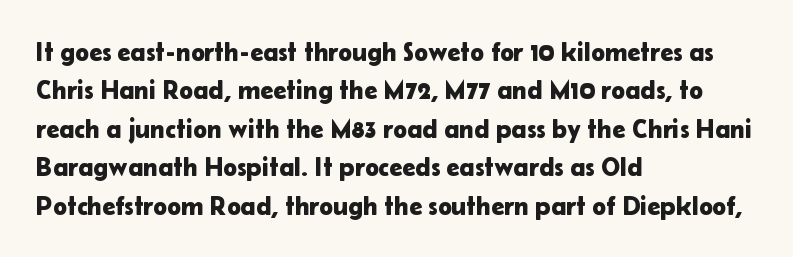
These lines keep a tight, regular rhythm from letter to letter. A student would call this left alignment; a typographer would say flush left, rag right. Descenders are the only things crossing below the line. Evenly set lines give the paragraph a standard silhouette. Ordinary non-slanted type is in use.
